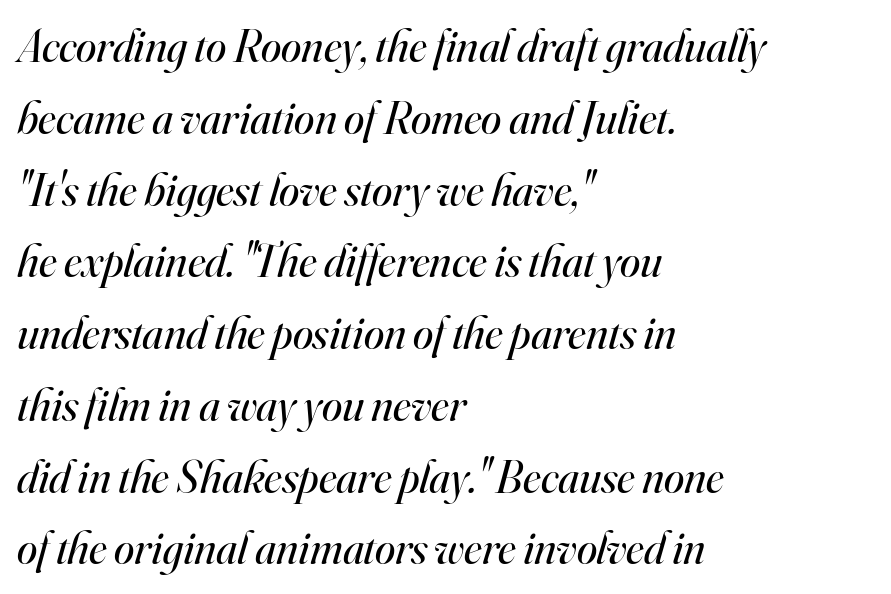
{"serif": "yes", "italic": "yes", "lean": "right", "slant_degrees": 16, "bold": "no", "weight": "regular", "width": "normal", "stroke_contrast": "high", "x_height": "small", "monospaced": "no", "underline": "no", "align": "left", "line_spacing": "normal", "line_spacing_ratio": 1.56, "letter_spacing": "normal", "letter_spacing_em": 0.0, "glyph_px": 46}
